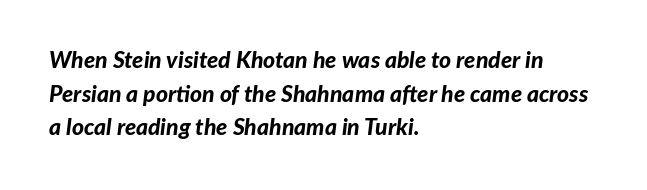
The typography opts for an oblique posture over an upright one. This is heavy type, rendered in bold. Compared with typical paragraphs, the rows here are spaced about the same. A classic flush-left, rag-right setting is used for this passage.
